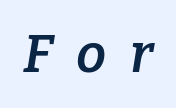
{"serif": "yes", "italic": "yes", "lean": "right", "slant_degrees": 9, "bold": "semi", "weight": "semibold", "width": "normal", "stroke_contrast": "low", "x_height": "medium", "monospaced": "no", "underline": "no", "letter_spacing": "wide", "letter_spacing_em": 0.43, "glyph_px": 54}
